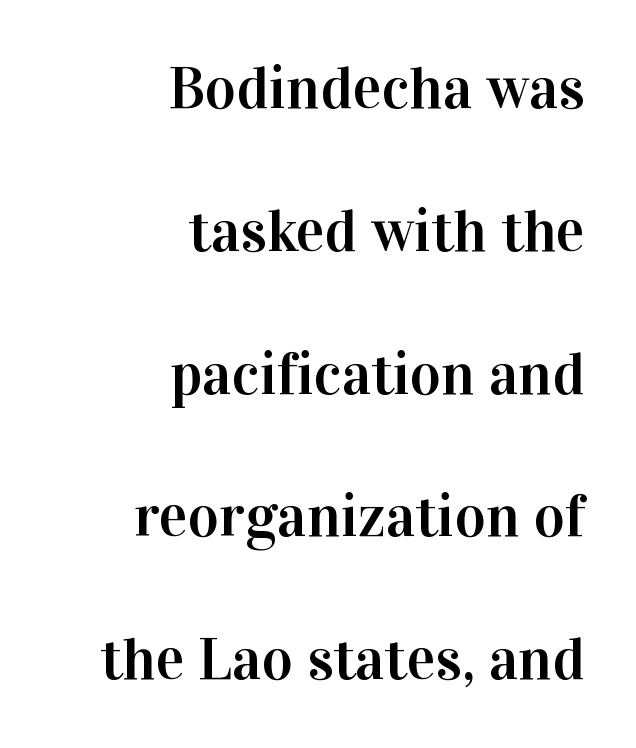
The image shows 60 px serif type, upright; set right-aligned, loose line spacing (2.38x), normal letter spacing, not underlined; high stroke contrast and a medium x-height.
